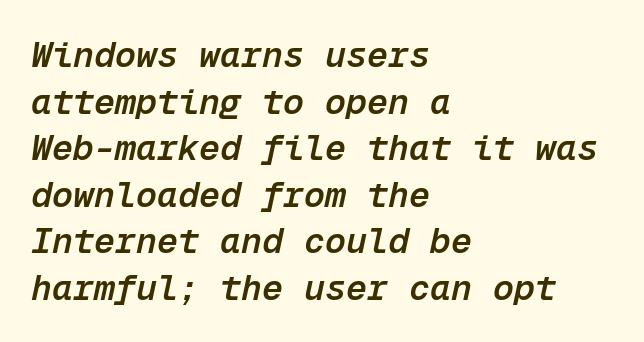
{"italic": "yes", "lean": "right", "slant_degrees": 12, "bold": "semi", "weight": "semibold", "width": "normal", "stroke_contrast": "low", "x_height": "medium", "monospaced": "yes", "underline": "no", "align": "left", "line_spacing": "normal", "line_spacing_ratio": 1.33, "letter_spacing": "normal", "letter_spacing_em": 0.0, "glyph_px": 35}
